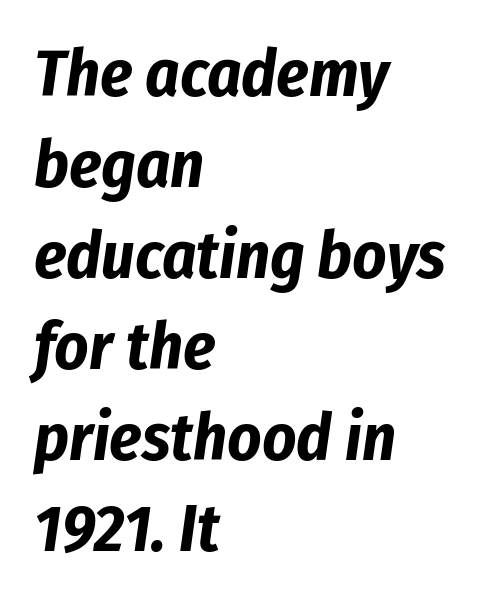
{"italic": "yes", "lean": "right", "slant_degrees": 8, "bold": "yes", "weight": "bold", "width": "condensed", "stroke_contrast": "low", "x_height": "medium", "monospaced": "no", "underline": "no", "align": "left", "line_spacing": "normal", "line_spacing_ratio": 1.38, "letter_spacing": "normal", "letter_spacing_em": 0.0, "glyph_px": 66}
